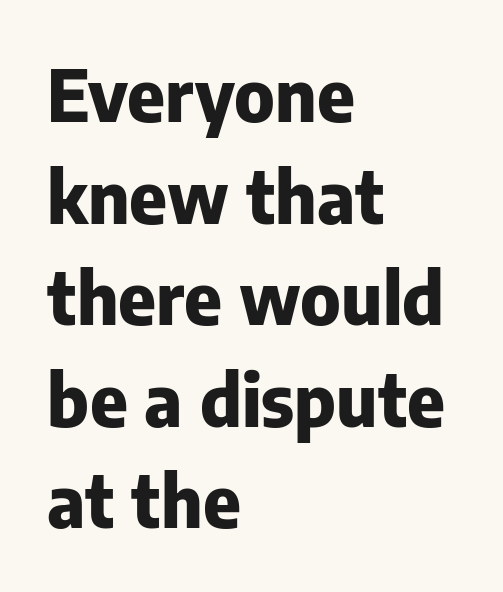
Q: Is the text bold? A: Yes.
Q: Is the text italic (slanted)? A: No, it is upright.
Q: Is the typeface a serif or a sans-serif typeface? A: Sans-serif.
Q: Is the text underlined? A: No.
Q: How is the paragraph aligned? A: Left-aligned.
Q: Is the spacing between letters normal or unusually wide? A: Normal.
Q: Is the spacing between lines tight, normal or loose? A: Normal.
Q: Width (condensed, normal, or wide)? A: Normal.
Q: Stroke contrast? A: Low.
Q: x-height? A: Medium.
Q: Monospaced? A: No.
